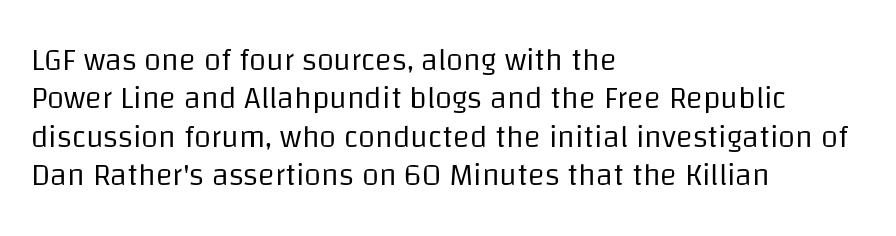
Varying glyph widths throughout — classic text-font behaviour. When letters stand straight like this, we call the style roman or upright. Nothing heavy about these letters — not bold at all. Line beginnings align vertically; line endings do not. Descenders hang freely into open space. Are there feet on the stems? There aren't — it's a sans.
